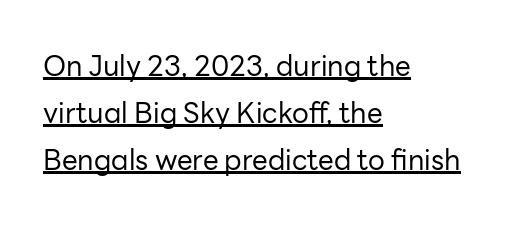
The image shows 28 px regular-weight sans-serif type, upright; set left-aligned, normal line spacing (1.68x), normal letter spacing, underlined; low stroke contrast and a medium x-height.
